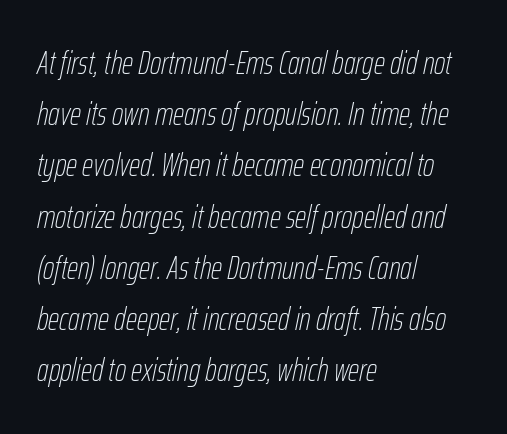
Q: Is the text bold? A: No.
Q: Is the text italic (slanted)? A: Yes, it leans right by about 12 degrees.
Q: Is the text underlined? A: No.
Q: How is the paragraph aligned? A: Left-aligned.
Q: Is the spacing between letters normal or unusually wide? A: Normal.
Q: Is the spacing between lines tight, normal or loose? A: Normal.
Q: Width (condensed, normal, or wide)? A: Condensed.
Q: Stroke contrast? A: Low.
Q: x-height? A: Medium.
Q: Monospaced? A: No.
